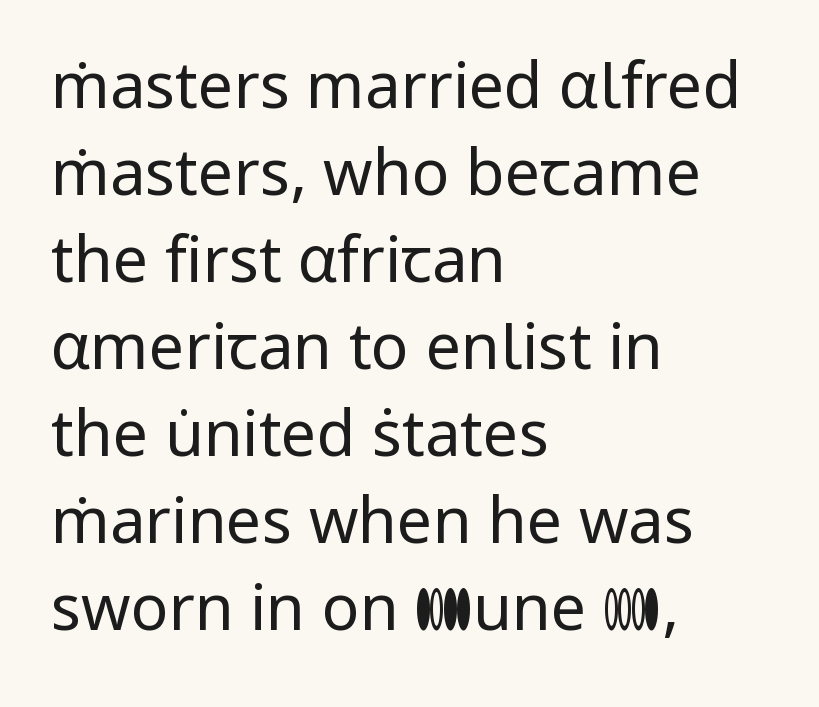
{"serif": "no", "italic": "no", "bold": "no", "weight": "regular", "width": "normal", "stroke_contrast": "low", "x_height": "medium", "monospaced": "no", "underline": "no", "align": "left", "line_spacing": "normal", "line_spacing_ratio": 1.38, "letter_spacing": "normal", "letter_spacing_em": 0.0, "glyph_px": 63}
